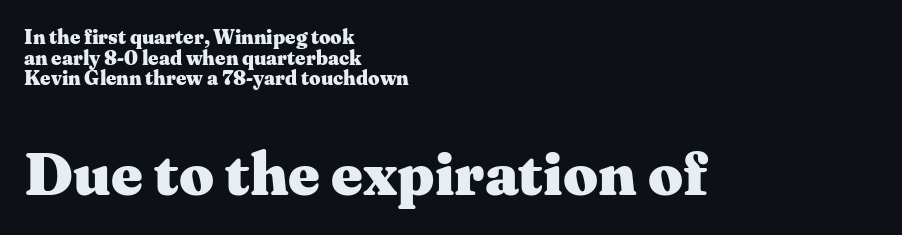
The image shows 61 px heavy, wide serif type, upright; set left-aligned, tight line spacing (1.03x), normal letter spacing, not underlined; the second (bottom) block is 3.05x larger; medium stroke contrast and a medium x-height.
